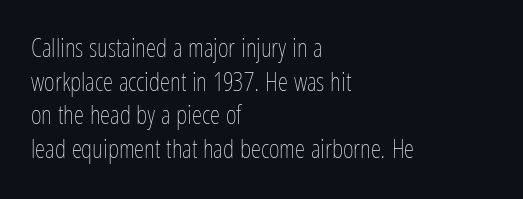
Interline gaps are of average width in this sample. In terms of posture, this sample is upright. Teacher's note: observe the even left margin — that is flush-left alignment. The cut favours lightness, reaching ordinary text weight at its darkest.
